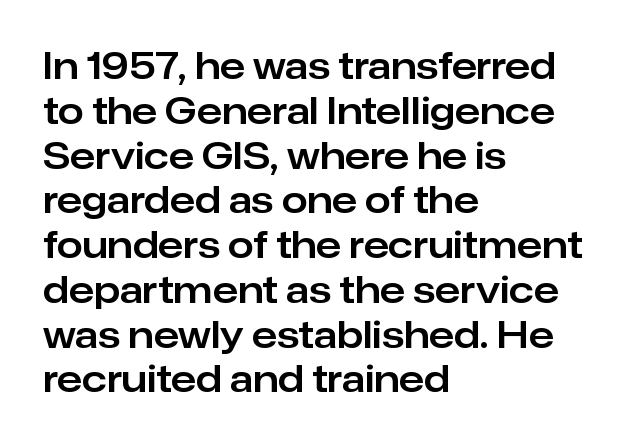
{"serif": "no", "italic": "no", "width": "normal", "stroke_contrast": "low", "x_height": "medium", "monospaced": "no", "underline": "no", "align": "left", "line_spacing_ratio": 1.21, "letter_spacing": "normal", "letter_spacing_em": 0.0, "glyph_px": 37}
